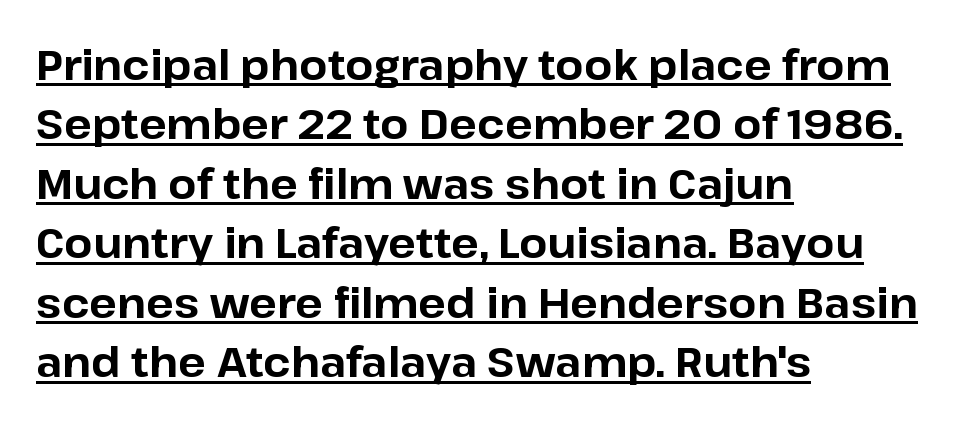
Q: Is the text bold? A: Yes.
Q: Is the text italic (slanted)? A: No, it is upright.
Q: Is the typeface a serif or a sans-serif typeface? A: Sans-serif.
Q: Is the text underlined? A: Yes.
Q: How is the paragraph aligned? A: Left-aligned.
Q: Is the spacing between letters normal or unusually wide? A: Normal.
Q: Is the spacing between lines tight, normal or loose? A: Normal.
Q: Width (condensed, normal, or wide)? A: Normal.
Q: Stroke contrast? A: Low.
Q: x-height? A: Medium.
Q: Monospaced? A: No.
